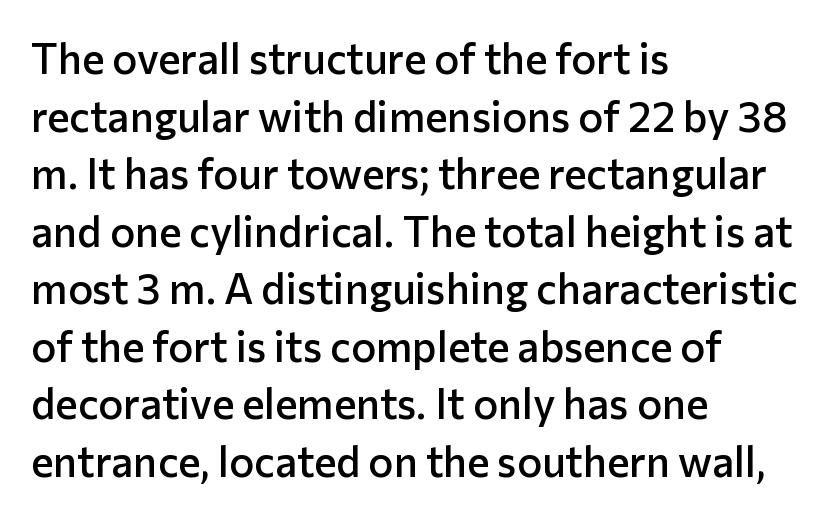
{"serif": "no", "italic": "no", "bold": "semi", "weight": "semibold", "width": "normal", "stroke_contrast": "low", "x_height": "medium", "monospaced": "no", "underline": "no", "align": "left", "line_spacing": "normal", "line_spacing_ratio": 1.37, "letter_spacing": "normal", "letter_spacing_em": 0.0, "glyph_px": 42}
